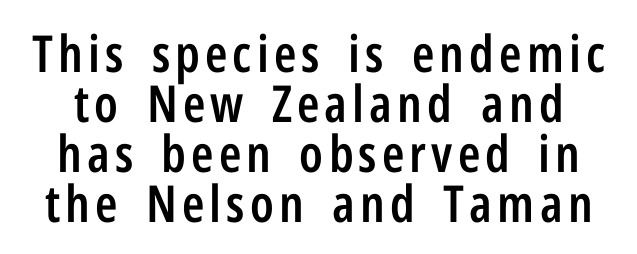
The lines are packed closely together with very little leading. Stroke terminals: plain, sans-serif. Italic: no, the glyphs are upright roman. This is the in-between weight designers call semibold or demi. The face used here is proportionally spaced, like ordinary book or web type.
